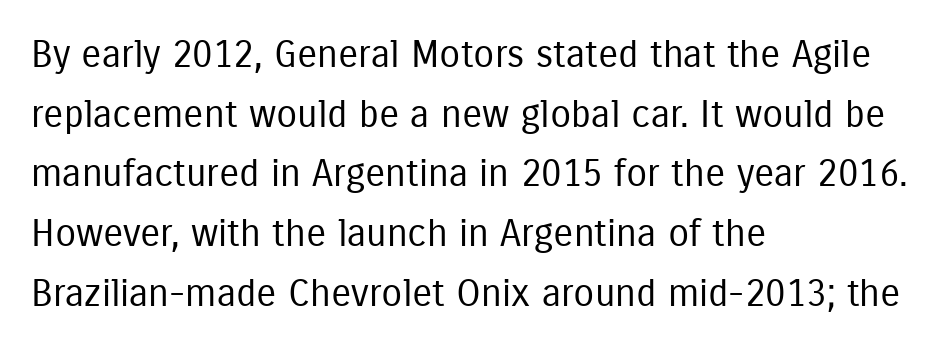
The image shows 38 px regular-weight, condensed sans-serif type, upright; set left-aligned, normal line spacing (1.57x), normal letter spacing, not underlined; low stroke contrast and a medium x-height.
